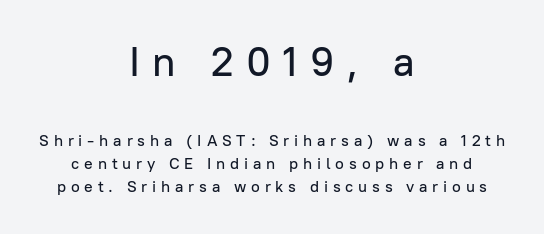
Do the characters align in a grid? No, the font is proportional. The letterforms stand isolated, each surrounded by extra space. Characters remain perfectly vertical along every line. Bigger letters appear in the top chunk; the bottom chunk is reduced. No feet cap the strokes, marking this as sans-serif type.
